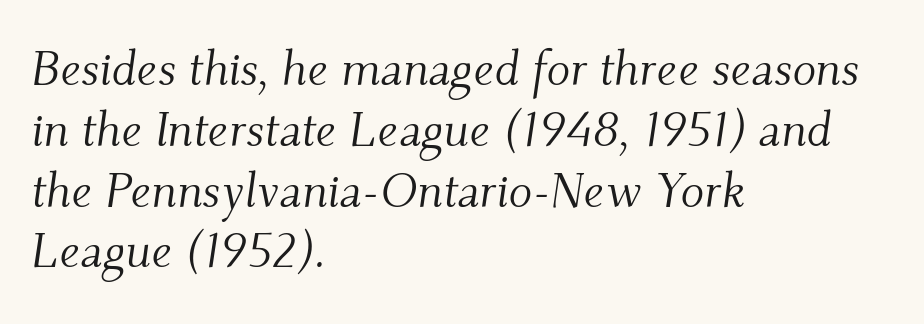
Does the lettering tilt? It does — this is italic. A light-to-regular cut is what we see here. No extra tracking has been applied to these lines. Where is the straight margin? On the left. Spacing verdict: proportional, widths tailored to each character. Unmarked baselines from the first word to the last.
